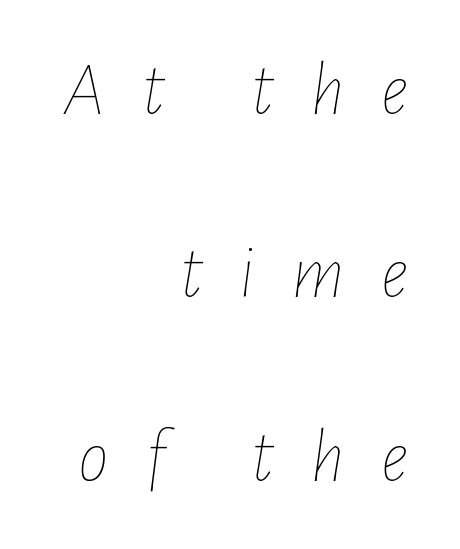
The image shows 77 px thin, condensed type, italic (leaning right); set right-aligned, loose line spacing (2.38x), unusually wide letter spacing (+0.47 em), not underlined; low stroke contrast and a medium x-height.
